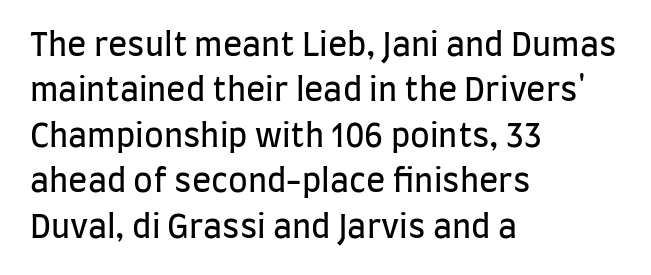
{"serif": "no", "italic": "no", "bold": "no", "weight": "regular", "width": "condensed", "stroke_contrast": "low", "x_height": "large", "monospaced": "no", "underline": "no", "align": "left", "line_spacing": "normal", "line_spacing_ratio": 1.42, "letter_spacing": "normal", "letter_spacing_em": 0.0, "glyph_px": 32}
